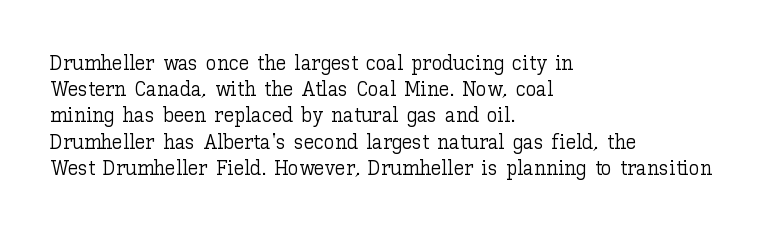
The image shows 21 px text type, upright; set left-aligned, normal line spacing (1.25x), normal letter spacing, not underlined.
